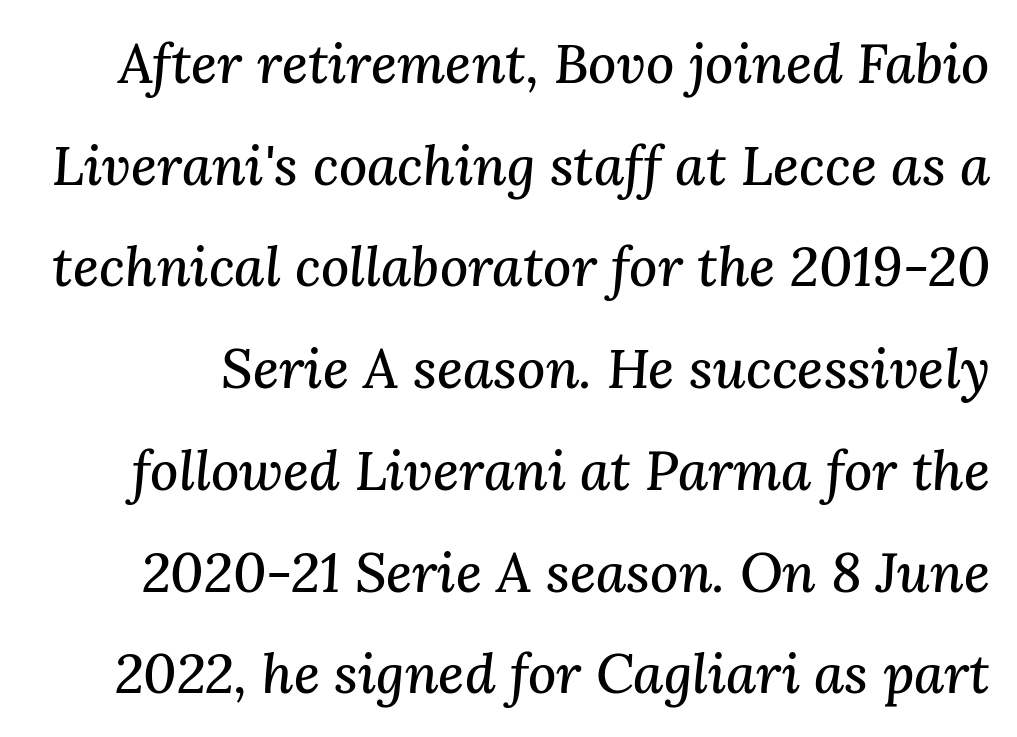
Q: Is the text italic (slanted)? A: Yes, it leans right by about 3 degrees.
Q: Is the typeface a serif or a sans-serif typeface? A: Serif.
Q: Is the text underlined? A: No.
Q: Is the spacing between letters normal or unusually wide? A: Normal.
Q: Width (condensed, normal, or wide)? A: Normal.
Q: Stroke contrast? A: Medium.
Q: x-height? A: Medium.
Q: Monospaced? A: No.
